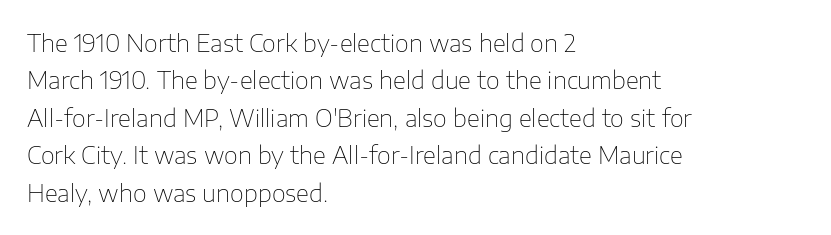
The image shows 24 px text type, upright; set left-aligned, normal line spacing (1.56x), normal letter spacing, not underlined.
